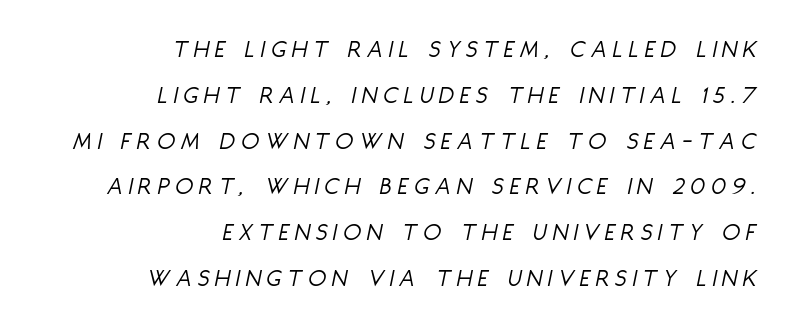
Short and long lines alike share a common ending point at right. Letter spacing: wide. Is the type heavy? It reads as light-to-regular instead. A typesetter would mark this as italic. Clear beneath every line of the passage.
